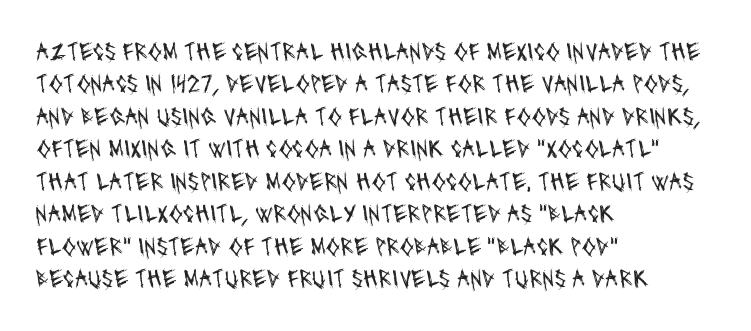
Each new line begins a customary step beneath the previous one. Counters stay open thanks to moderate or lighter strokes. The zone under the glyphs is completely vacant. Leftover space on each line is placed entirely after the last word. Between one letter and the next there's only the usual sliver of space.
